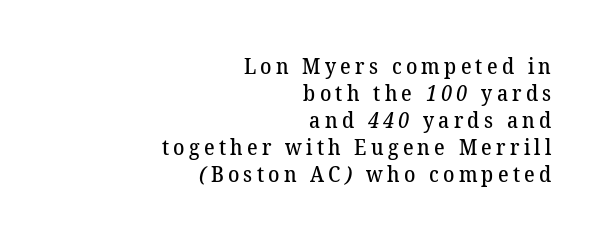
Q: Is the text bold? A: Semi-bold.
Q: Is the text underlined? A: No.
Q: How is the paragraph aligned? A: Right-aligned.
Q: Is the spacing between letters normal or unusually wide? A: Unusually wide.
Q: Is the spacing between lines tight, normal or loose? A: Normal.
